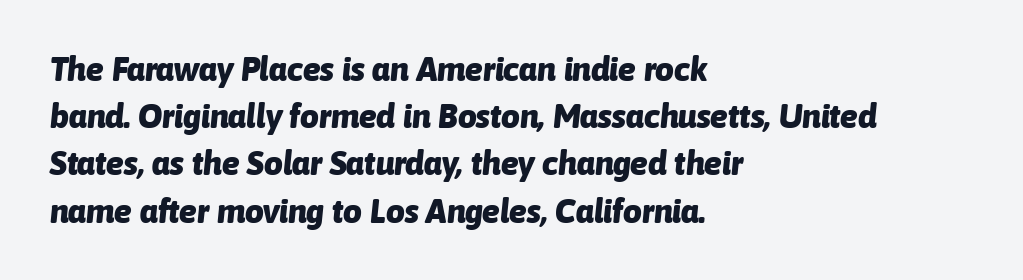
Summary of weight: heavy, a full bold. Posture: slanted. Think of a printed novel: that variable character pitch is what you see here. Does the copy run flush right? No — it runs flush left. Is the letter spacing exaggerated? No — it looks like the ordinary default. Descender tails drop into unmarked territory.
